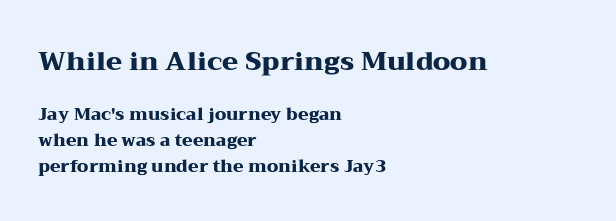
The image shows 26 px bold type, upright; set left-aligned, normal line spacing (1.54x), normal letter spacing, not underlined; the first (top) block is 1.53x larger.
